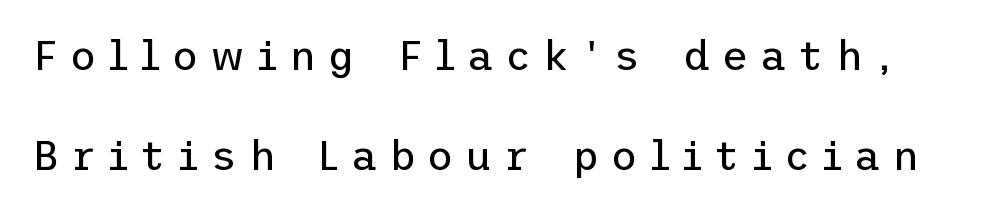
The foot of each line stays bare and open. The axis of the letterforms is exactly vertical. To sum up the face: it is a sans, with no serifs. Horizontal bands of white between lines are thick stripes.
